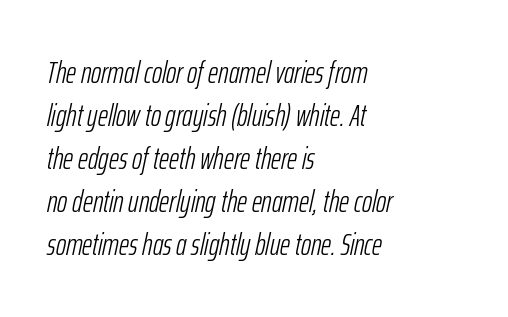
The image shows 31 px light, condensed type, italic (leaning right); set left-aligned, normal line spacing (1.39x), normal letter spacing, not underlined; low stroke contrast and a medium x-height.
